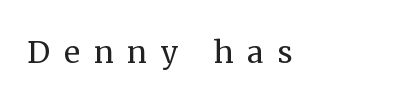
The tracking reads as deliberately expanded to a designer's eye. Each letter keeps its own natural width here, so spacing adapts to shape. Rule under the text: the space is simply empty. These lines were composed using upright roman letters. What kind of face is this? One with serifs.
